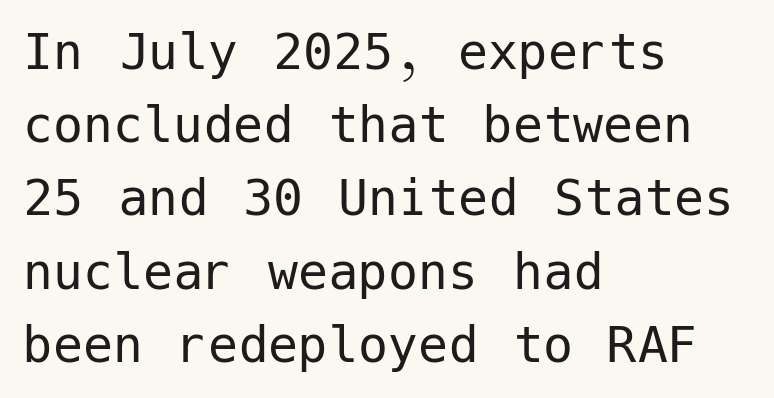
The zone under the glyphs is completely vacant. Does the copy run flush right? No — it runs flush left. Weight: in the light-to-regular range. The type family on display is of the sans-serif kind.
